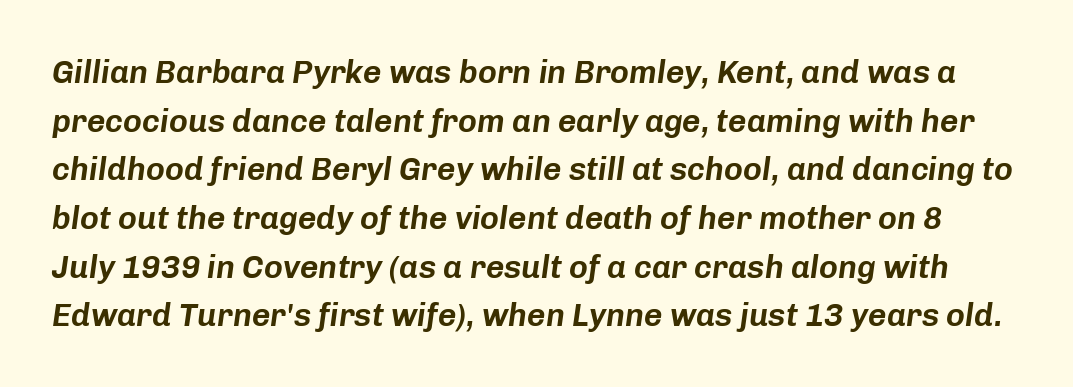
The lines sit at an ordinary, default distance from one another. The axis of the letterforms is tilted away from vertical. Tracking here is standard; glyphs follow each other at the usual distance. This sample has the flowing, uneven cadence of proportional lettering. Lines of text with bare space underneath.
